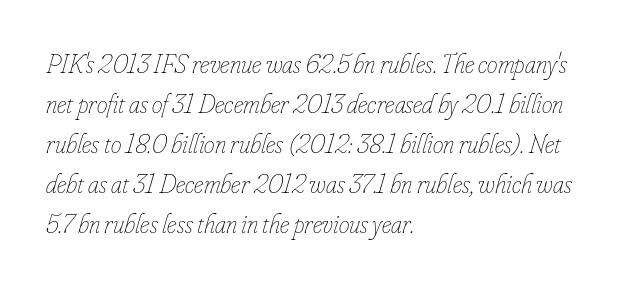
{"italic": "yes", "lean": "right", "slant_degrees": 16, "bold": "no", "underline": "no", "align": "left", "line_spacing": "normal", "line_spacing_ratio": 1.48, "letter_spacing": "normal", "letter_spacing_em": 0.0, "glyph_px": 27}
